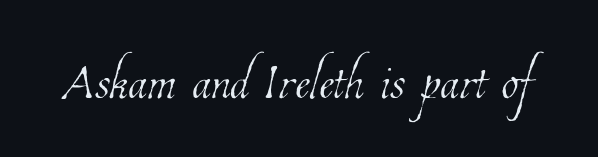
The image shows 70 px thin, condensed type; set normal letter spacing, not underlined; low stroke contrast and a medium x-height.
